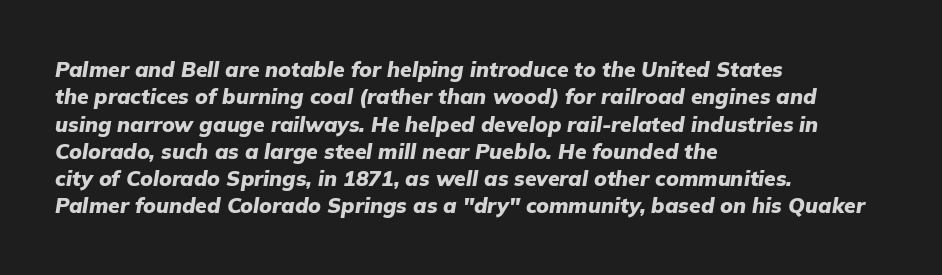
This is heavy type, rendered in bold. Inter-character spacing is left at the font's built-in metrics. Whoever set this chose a conventional vertical rhythm. There's an unmistakable incline to the writing here.
